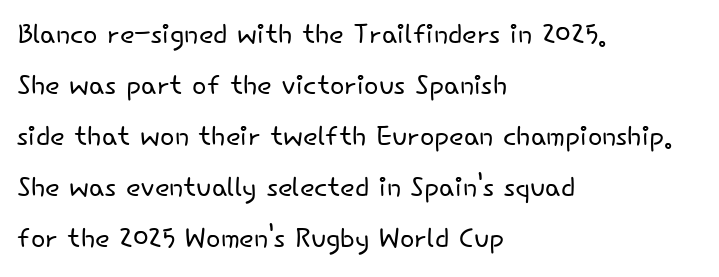
The image shows 38 px light sans-serif type, upright; set left-aligned, normal line spacing (1.34x), normal letter spacing, not underlined; low stroke contrast and a small x-height.
